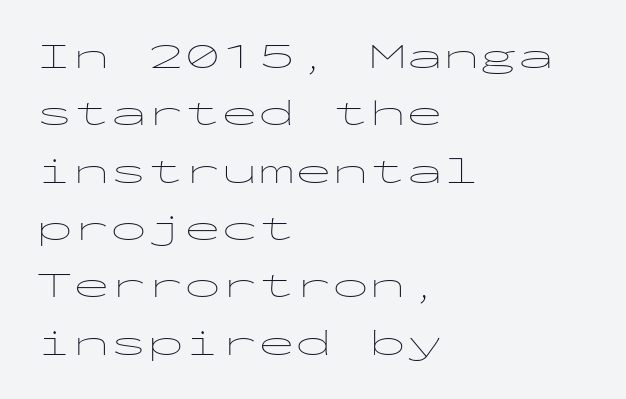
The words here are not underlined. These lines are composed in type without serifs. Is the letter spacing exaggerated? No — it looks like the ordinary default. A typesetter would call this monospace, since all characters share one set width. Upright lettering throughout.
